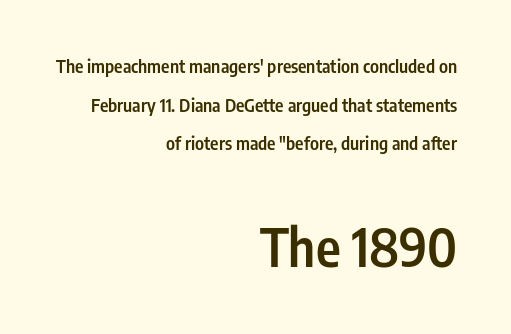
Q: Is the text bold? A: Semi-bold.
Q: Is the text italic (slanted)? A: No, it is upright.
Q: Is the typeface a serif or a sans-serif typeface? A: Sans-serif.
Q: Is the text underlined? A: No.
Q: How is the paragraph aligned? A: Right-aligned.
Q: Is the spacing between letters normal or unusually wide? A: Normal.
Q: Is the spacing between lines tight, normal or loose? A: Loose.
Q: Which block of text is set in a larger size, the first (top) or the second (bottom)? A: The second (bottom) one.
Q: Width (condensed, normal, or wide)? A: Condensed.
Q: Stroke contrast? A: Low.
Q: x-height? A: Medium.
Q: Monospaced? A: No.
